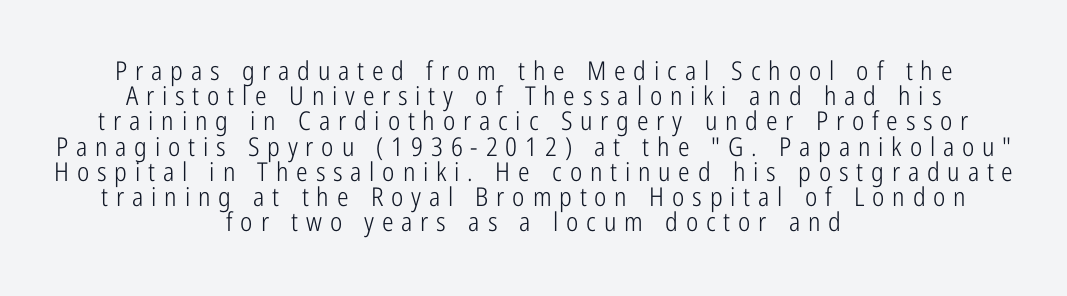
{"italic": "no", "bold": "no", "underline": "no", "align": "center", "line_spacing": "tight", "line_spacing_ratio": 0.97, "letter_spacing": "wide", "letter_spacing_em": 0.3, "glyph_px": 26}
